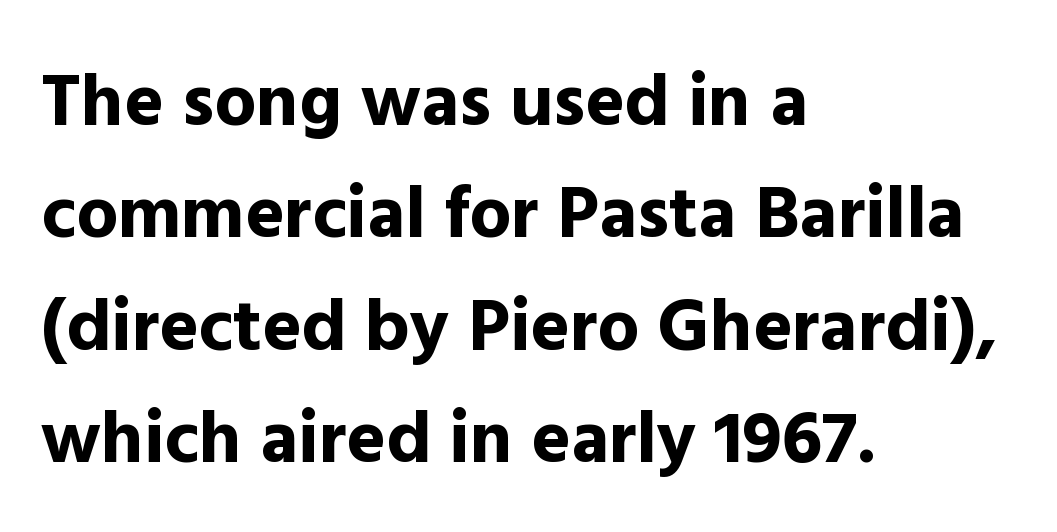
{"serif": "no", "italic": "no", "bold": "yes", "weight": "bold", "width": "normal", "x_height": "medium", "monospaced": "no", "underline": "no", "align": "left", "line_spacing": "normal", "line_spacing_ratio": 1.52, "letter_spacing": "normal", "letter_spacing_em": 0.0, "glyph_px": 74}
